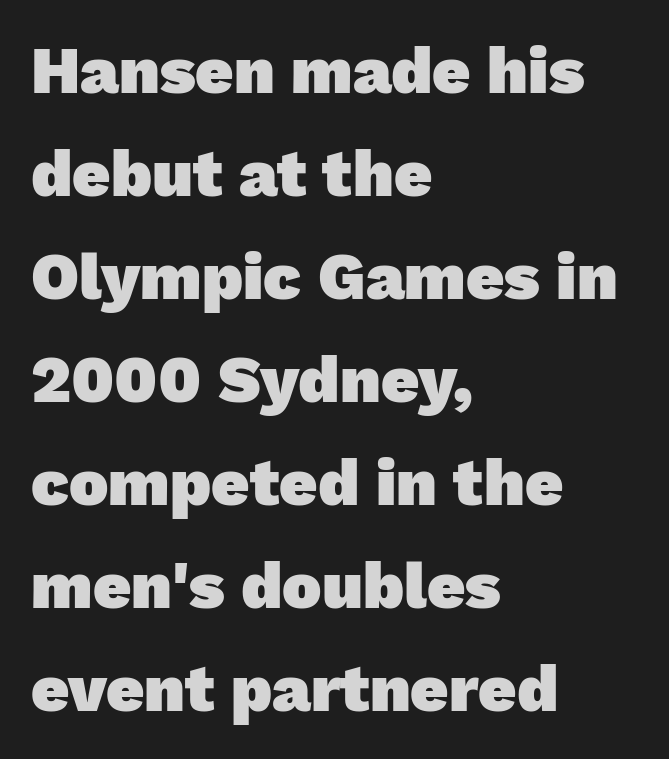
{"serif": "no", "bold": "yes", "weight": "heavy", "width": "normal", "stroke_contrast": "low", "x_height": "medium", "monospaced": "no", "underline": "no", "align": "left", "line_spacing": "normal", "line_spacing_ratio": 1.56, "letter_spacing": "normal", "letter_spacing_em": 0.0, "glyph_px": 66}
